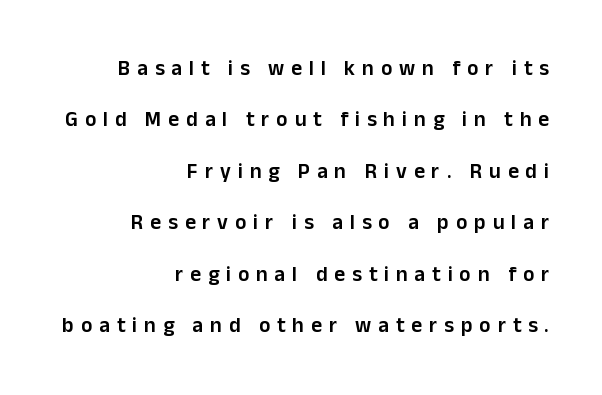
{"italic": "no", "bold": "semi", "underline": "no", "align": "right", "line_spacing": "loose", "line_spacing_ratio": 2.45, "letter_spacing": "wide", "letter_spacing_em": 0.33, "glyph_px": 21}
